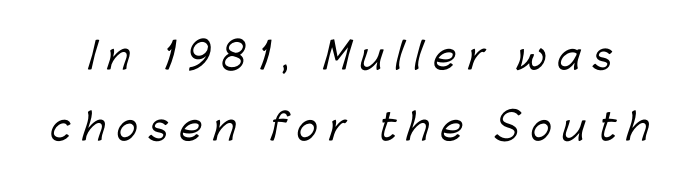
The font family rendered here belongs to the sans-serif group. Beneath every word, the page is bare. Does the leading feel generous? Absolutely, it's lavish. Is this a fixed-width face? No — the glyphs have proportional, varying widths.
